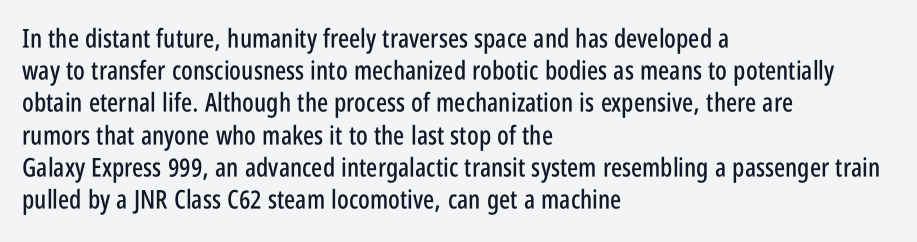
Q: Is the text italic (slanted)? A: No, it is upright.
Q: Is the text underlined? A: No.
Q: How is the paragraph aligned? A: Left-aligned.
Q: Is the spacing between letters normal or unusually wide? A: Normal.
